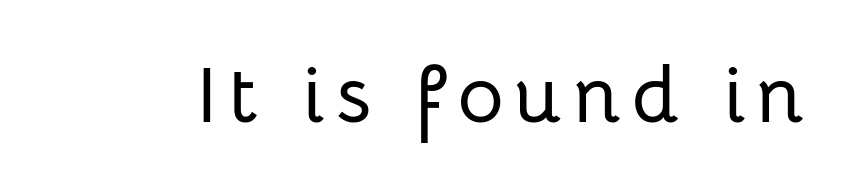
Q: Is the text italic (slanted)? A: No, it is upright.
Q: Is the typeface a serif or a sans-serif typeface? A: Sans-serif.
Q: Is the text underlined? A: No.
Q: Width (condensed, normal, or wide)? A: Normal.
Q: Stroke contrast? A: Low.
Q: x-height? A: Medium.
Q: Monospaced? A: No.
